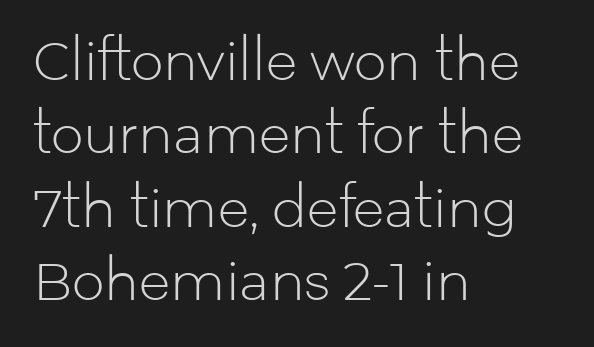
Q: Is the text bold? A: No.
Q: Is the text italic (slanted)? A: No, it is upright.
Q: Is the typeface a serif or a sans-serif typeface? A: Sans-serif.
Q: Is the text underlined? A: No.
Q: How is the paragraph aligned? A: Left-aligned.
Q: Is the spacing between letters normal or unusually wide? A: Normal.
Q: Is the spacing between lines tight, normal or loose? A: Normal.
Q: Width (condensed, normal, or wide)? A: Normal.
Q: Stroke contrast? A: Low.
Q: x-height? A: Medium.
Q: Monospaced? A: No.
